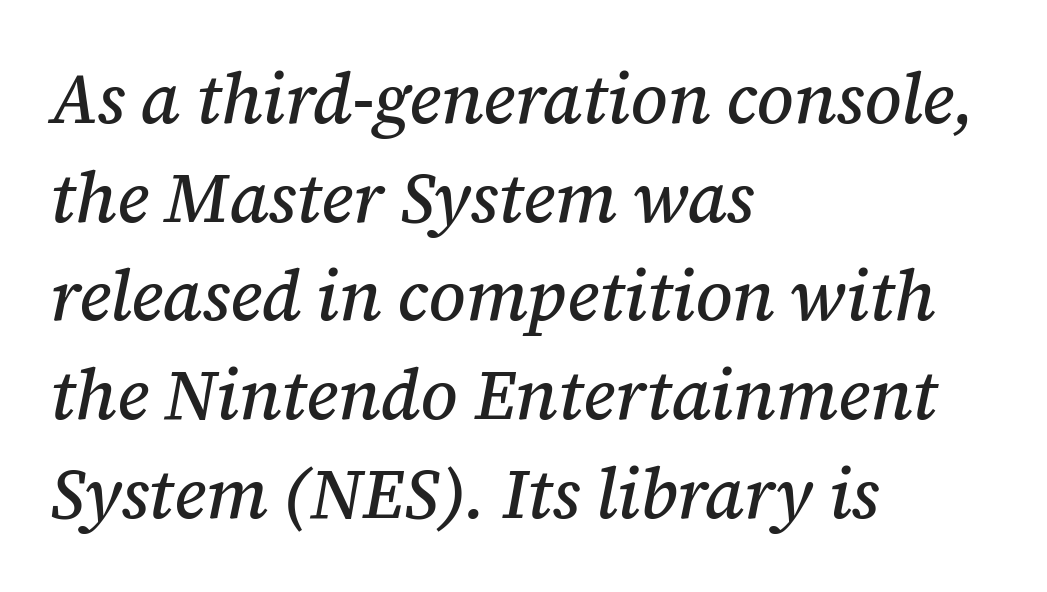
The image shows 70 px serif type, italic (leaning right); set left-aligned, normal line spacing (1.41x), normal letter spacing, not underlined; medium stroke contrast and a medium x-height.
